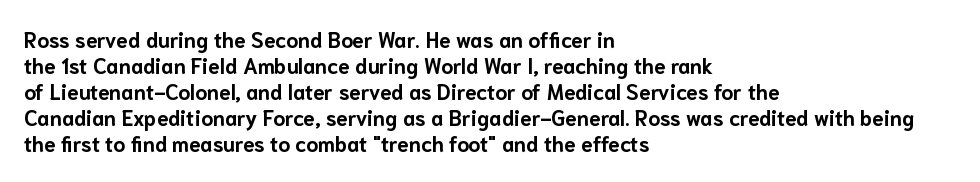
The strokes are fattened all the way to bold. Visually the block forms a straight wall on the left and a jagged coastline on the right. A typesetter would mark this as roman, not italic. The words here are not underlined.
